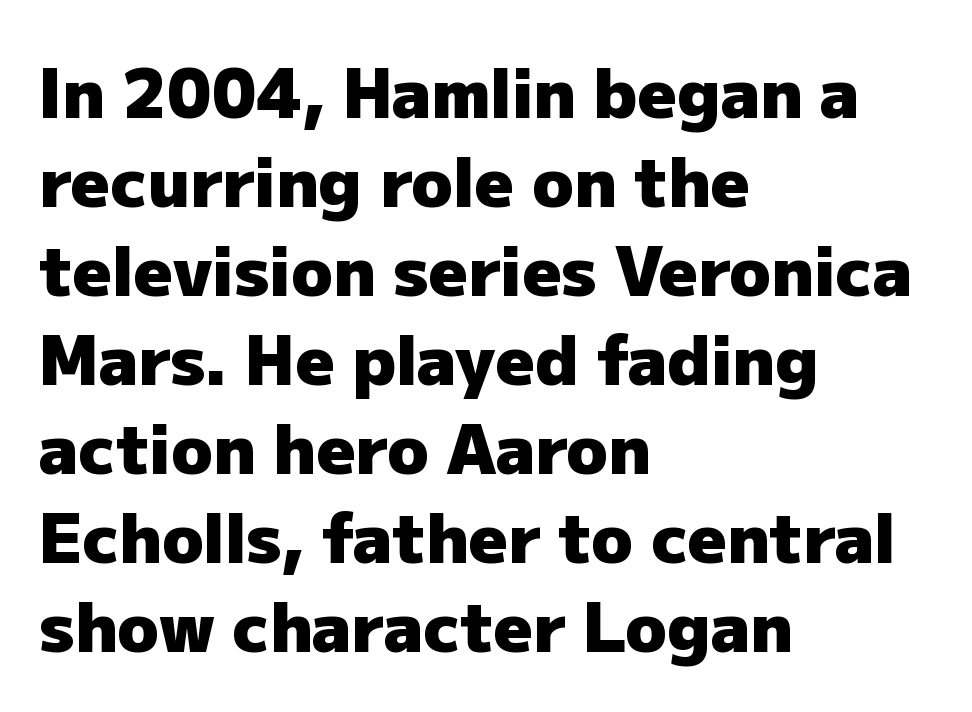
Q: Is the text bold? A: Yes.
Q: Is the text italic (slanted)? A: No, it is upright.
Q: Is the typeface a serif or a sans-serif typeface? A: Sans-serif.
Q: Is the text underlined? A: No.
Q: How is the paragraph aligned? A: Left-aligned.
Q: Is the spacing between letters normal or unusually wide? A: Normal.
Q: Is the spacing between lines tight, normal or loose? A: Normal.
Q: Width (condensed, normal, or wide)? A: Normal.
Q: Stroke contrast? A: Low.
Q: x-height? A: Medium.
Q: Monospaced? A: No.
